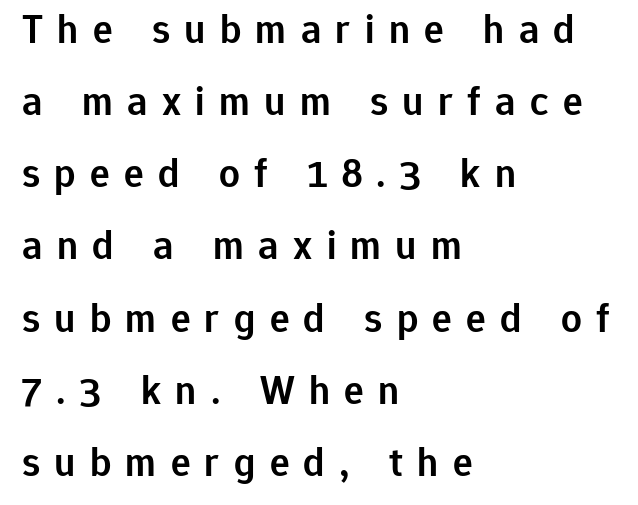
The image shows 41 px semibold sans-serif type, upright; set left-aligned, line spacing 1.76x, unusually wide letter spacing (+0.35 em), not underlined; low stroke contrast and a medium x-height.
